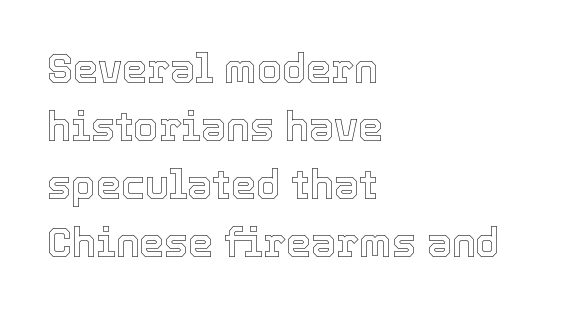
{"italic": "no", "width": "normal", "x_height": "medium", "monospaced": "no", "underline": "no", "align": "left", "line_spacing": "normal", "line_spacing_ratio": 1.45, "letter_spacing": "normal", "letter_spacing_em": 0.0, "glyph_px": 40}
